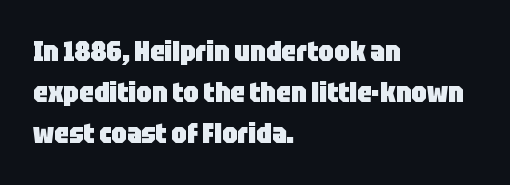
Q: Is the text bold? A: Yes.
Q: Is the text italic (slanted)? A: No, it is upright.
Q: Is the typeface a serif or a sans-serif typeface? A: Sans-serif.
Q: Is the text underlined? A: No.
Q: How is the paragraph aligned? A: Left-aligned.
Q: Is the spacing between letters normal or unusually wide? A: Normal.
Q: Is the spacing between lines tight, normal or loose? A: Normal.
Q: Width (condensed, normal, or wide)? A: Condensed.
Q: Stroke contrast? A: Low.
Q: x-height? A: Large.
Q: Monospaced? A: No.
